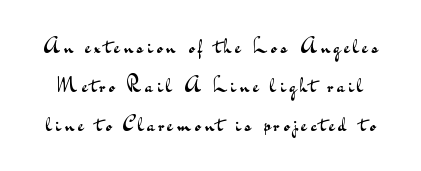
The image shows 21 px text type; set line spacing 1.86x, not underlined.
